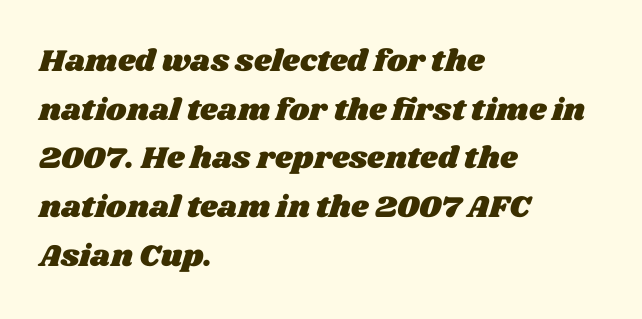
The gap between lines stays unmarked. How are the letters spaced? Ordinarily, with no added tracking. Left-aligned paragraph, ragged on the right. These lines are rendered in a variable-pitch font.
